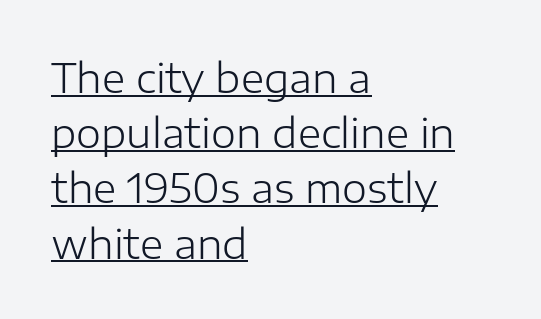
{"serif": "no", "italic": "no", "bold": "no", "weight": "light", "width": "normal", "stroke_contrast": "low", "x_height": "medium", "monospaced": "no", "underline": "yes", "align": "left", "line_spacing": "normal", "line_spacing_ratio": 1.38, "letter_spacing": "normal", "letter_spacing_em": 0.0, "glyph_px": 40}
